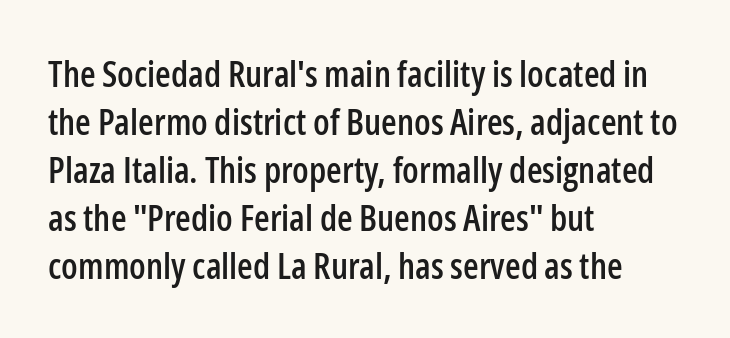
Looks like regular typesetting: each glyph gets only the width it needs. The strip under each line holds only bare page. In terms of leading, this rendering sits right in the middle. Every row of glyphs begins at an identical x-position on the left.
